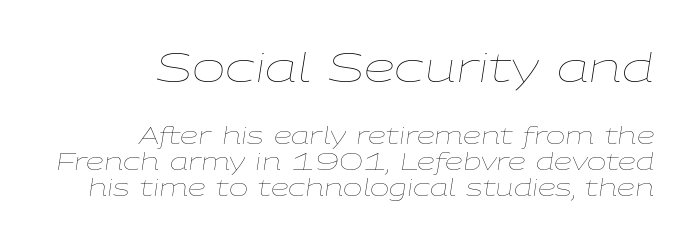
Q: Is the text bold? A: No.
Q: Is the text italic (slanted)? A: Yes, it leans right by about 9 degrees.
Q: Is the text underlined? A: No.
Q: How is the paragraph aligned? A: Right-aligned.
Q: Is the spacing between letters normal or unusually wide? A: Normal.
Q: Is the spacing between lines tight, normal or loose? A: Tight.
Q: Which block of text is set in a larger size, the first (top) or the second (bottom)? A: The first (top) one.
Q: Width (condensed, normal, or wide)? A: Wide.
Q: Stroke contrast? A: Low.
Q: x-height? A: Medium.
Q: Monospaced? A: No.
